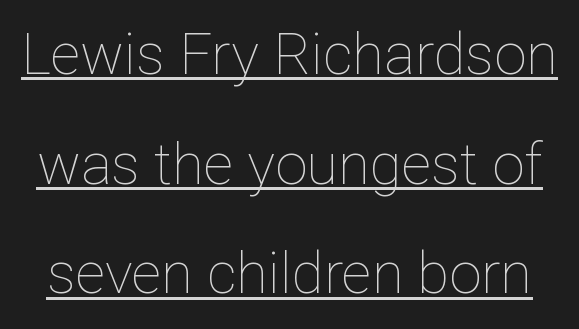
Q: Is the text bold? A: No.
Q: Is the text italic (slanted)? A: No, it is upright.
Q: Is the text underlined? A: Yes.
Q: Is the spacing between letters normal or unusually wide? A: Normal.
Q: Width (condensed, normal, or wide)? A: Normal.
Q: Stroke contrast? A: Low.
Q: x-height? A: Medium.
Q: Monospaced? A: No.
